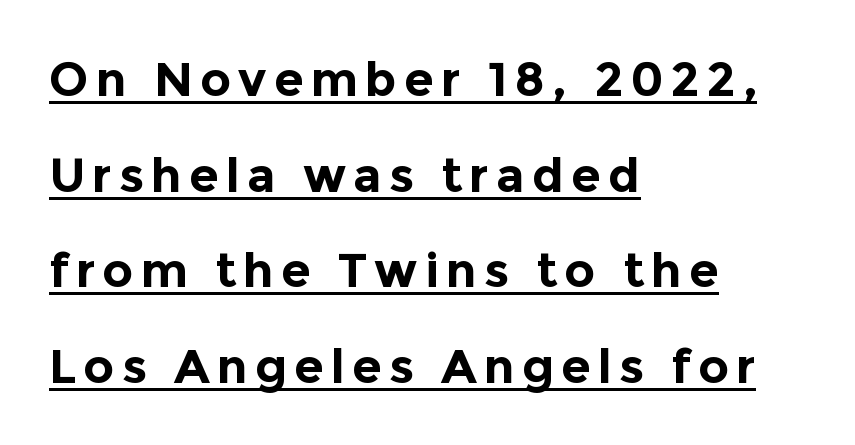
The face used here appears with an underline applied. I'd call this a sans setting — the letters go barefoot. I'd describe the lettering as bold — thick and assertive. Vertically, the passage feels expansive, rows floating well apart.
